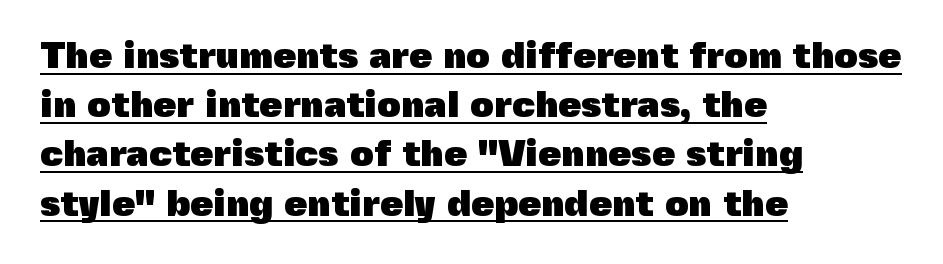
The image shows 37 px heavy sans-serif type, upright; set left-aligned, normal line spacing (1.33x), normal letter spacing, underlined; a medium x-height.
